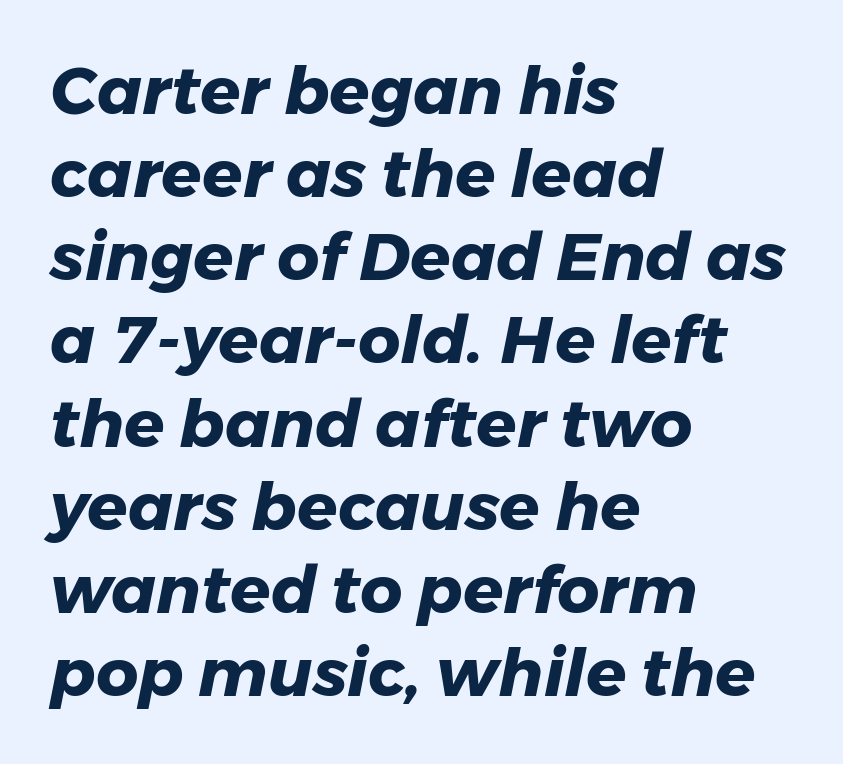
Q: Is the text bold? A: Yes.
Q: Is the text italic (slanted)? A: Yes, it leans right by about 11 degrees.
Q: Is the text underlined? A: No.
Q: How is the paragraph aligned? A: Left-aligned.
Q: Is the spacing between letters normal or unusually wide? A: Normal.
Q: Is the spacing between lines tight, normal or loose? A: Normal.
Q: Width (condensed, normal, or wide)? A: Normal.
Q: Stroke contrast? A: Low.
Q: x-height? A: Medium.
Q: Monospaced? A: No.
